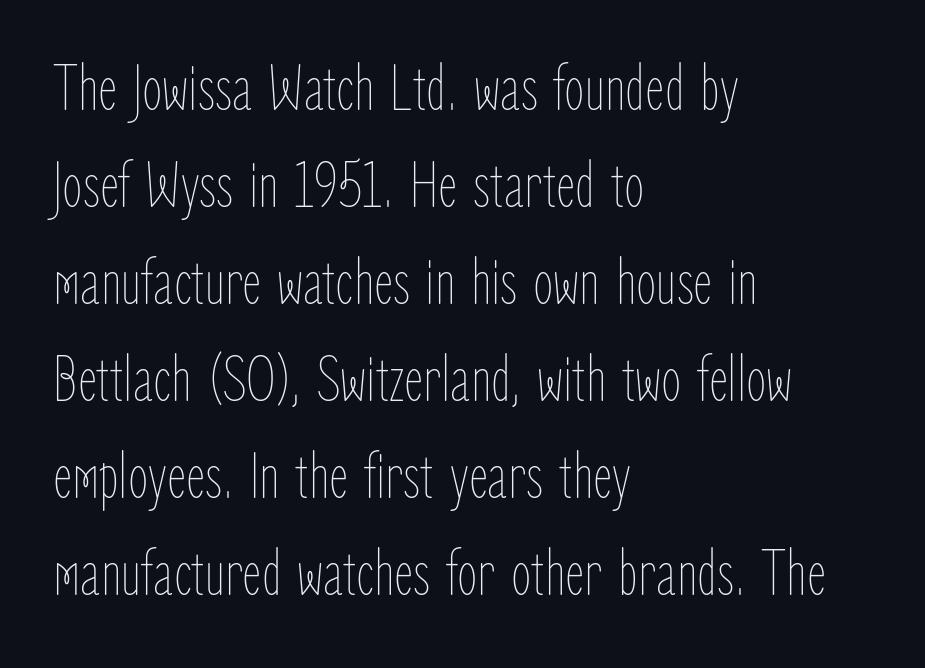
Q: Is the text bold? A: No.
Q: Is the text italic (slanted)? A: No, it is upright.
Q: Is the text underlined? A: No.
Q: How is the paragraph aligned? A: Left-aligned.
Q: Is the spacing between letters normal or unusually wide? A: Normal.
Q: Is the spacing between lines tight, normal or loose? A: Normal.
Q: Width (condensed, normal, or wide)? A: Condensed.
Q: Stroke contrast? A: Low.
Q: x-height? A: Medium.
Q: Monospaced? A: No.
